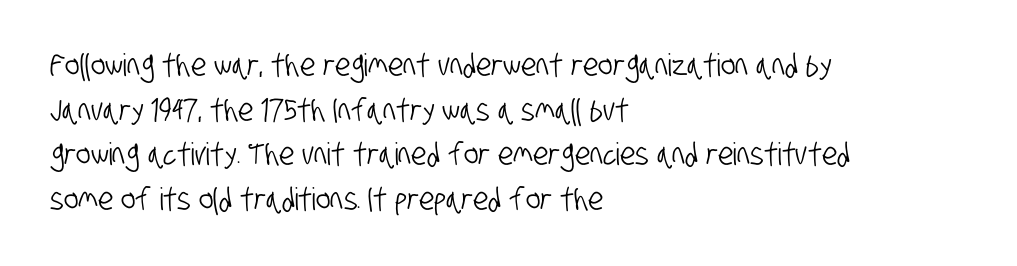
The image shows 31 px condensed sans-serif type; set left-aligned, normal line spacing (1.44x), normal letter spacing, not underlined; low stroke contrast and a large x-height.
